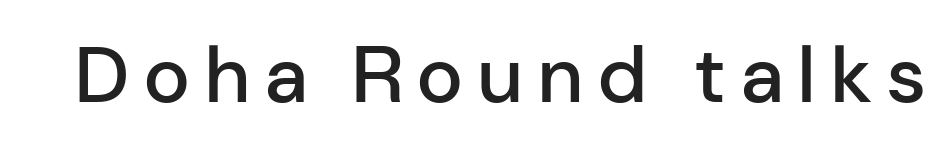
{"serif": "no", "italic": "no", "bold": "semi", "weight": "semibold", "width": "normal", "stroke_contrast": "low", "x_height": "medium", "monospaced": "no", "underline": "no", "glyph_px": 79}
